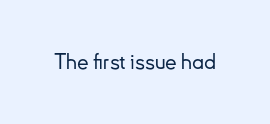
Q: Is the text italic (slanted)? A: No, it is upright.
Q: Is the text underlined? A: No.
Q: Is the spacing between letters normal or unusually wide? A: Normal.
